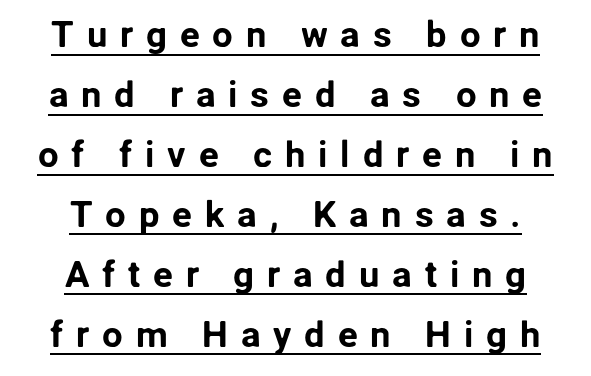
Q: Is the text italic (slanted)? A: No, it is upright.
Q: Is the typeface a serif or a sans-serif typeface? A: Sans-serif.
Q: Is the text underlined? A: Yes.
Q: How is the paragraph aligned? A: Centered.
Q: Is the spacing between letters normal or unusually wide? A: Unusually wide.
Q: Is the spacing between lines tight, normal or loose? A: Normal.
Q: Width (condensed, normal, or wide)? A: Normal.
Q: Stroke contrast? A: Low.
Q: x-height? A: Medium.
Q: Monospaced? A: No.
